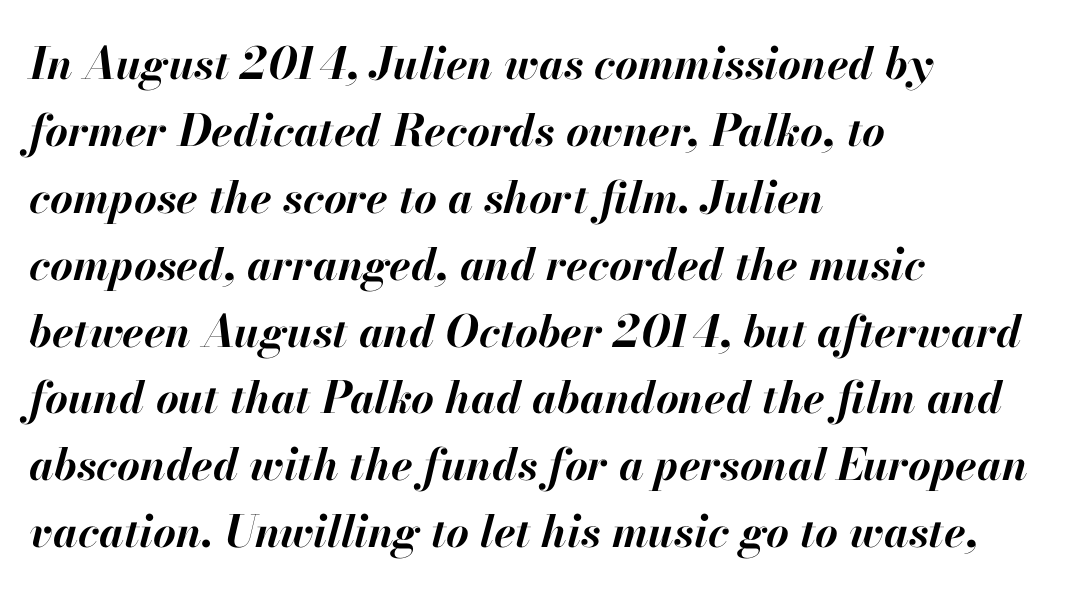
These lines sit exactly where default settings would place them. Letter spacing: default. The strokes are fattened all the way to bold. Words float on clear page, feet unadorned. Visually the block forms a straight wall on the left and a jagged coastline on the right.
